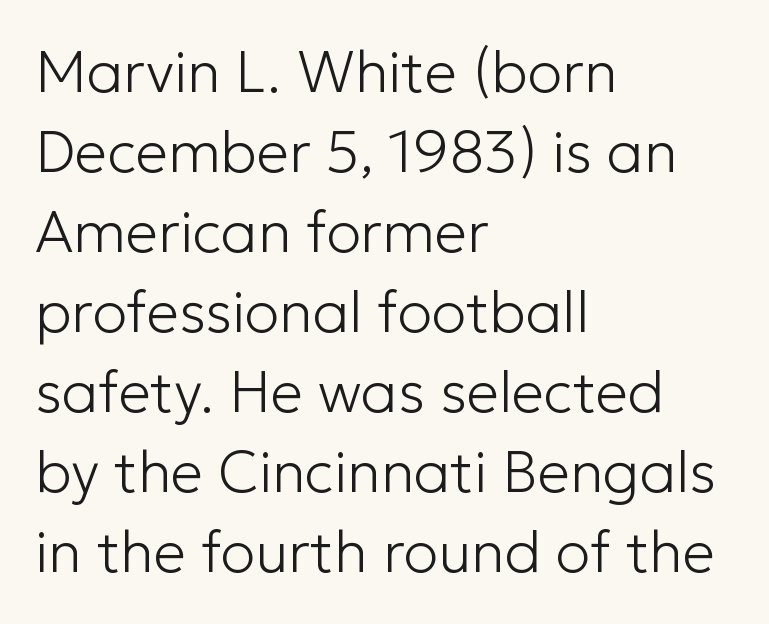
Q: Is the text bold? A: No.
Q: Is the text italic (slanted)? A: No, it is upright.
Q: Is the typeface a serif or a sans-serif typeface? A: Sans-serif.
Q: Is the text underlined? A: No.
Q: How is the paragraph aligned? A: Left-aligned.
Q: Is the spacing between letters normal or unusually wide? A: Normal.
Q: Is the spacing between lines tight, normal or loose? A: Normal.
Q: Width (condensed, normal, or wide)? A: Normal.
Q: Stroke contrast? A: Low.
Q: x-height? A: Medium.
Q: Monospaced? A: No.
